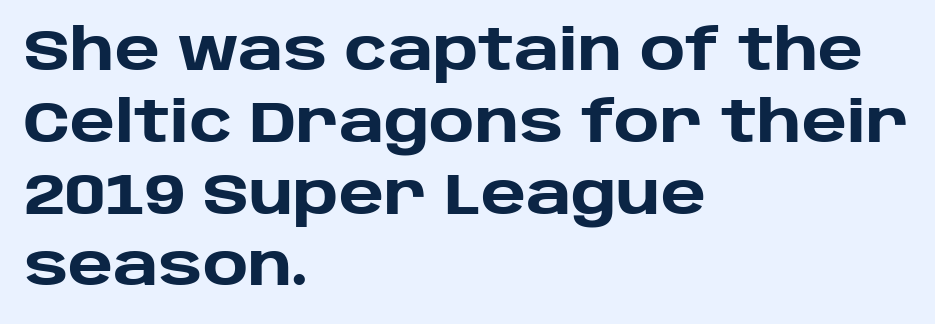
Q: Is the text bold? A: Yes.
Q: Is the text italic (slanted)? A: No, it is upright.
Q: Is the typeface a serif or a sans-serif typeface? A: Sans-serif.
Q: Is the text underlined? A: No.
Q: How is the paragraph aligned? A: Left-aligned.
Q: Is the spacing between letters normal or unusually wide? A: Normal.
Q: Is the spacing between lines tight, normal or loose? A: Normal.
Q: Width (condensed, normal, or wide)? A: Normal.
Q: Stroke contrast? A: Low.
Q: x-height? A: Large.
Q: Monospaced? A: No.
